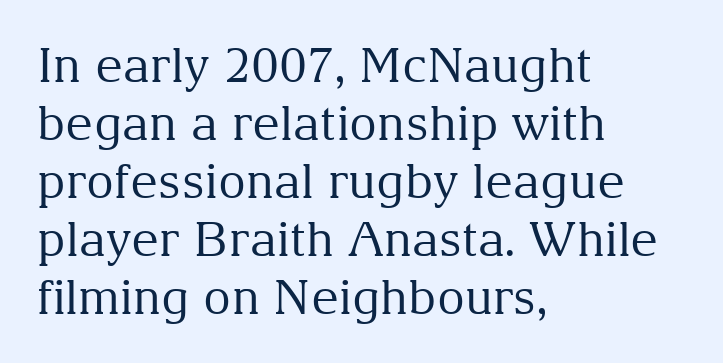
{"serif": "yes", "italic": "no", "bold": "no", "weight": "regular", "width": "normal", "stroke_contrast": "medium", "x_height": "medium", "monospaced": "no", "underline": "no", "align": "left", "line_spacing_ratio": 1.21, "letter_spacing": "normal", "letter_spacing_em": 0.0, "glyph_px": 48}
